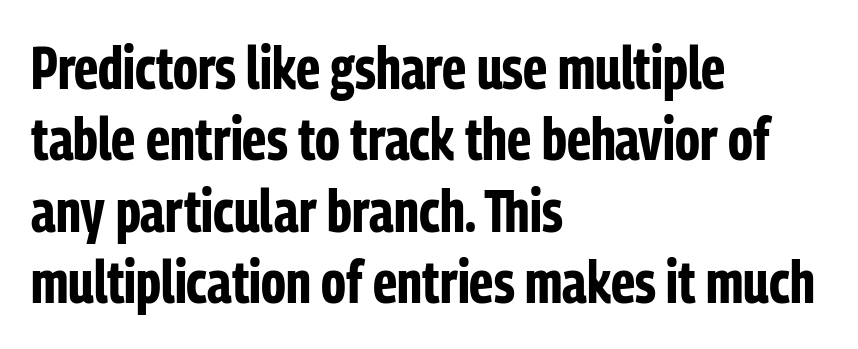
A sans-serif font was chosen for this passage. The letters stand upright; this is a roman face. Decoration check: the copy has no underline. The lines in this sample share a left origin and differ only in where they stop. In terms of letterspacing, this is plain default setting. The face used here is proportionally spaced, like ordinary book or web type.
